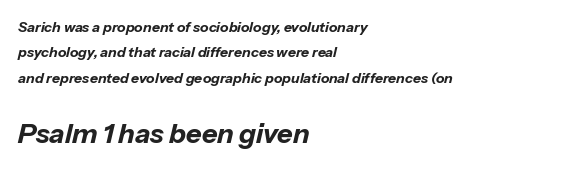
{"italic": "yes", "lean": "right", "slant_degrees": 13, "bold": "yes", "underline": "no", "align": "left", "line_spacing_ratio": 1.82, "letter_spacing": "normal", "letter_spacing_em": 0.0, "larger_block": "second", "size_ratio": 1.93, "glyph_px": 27}
